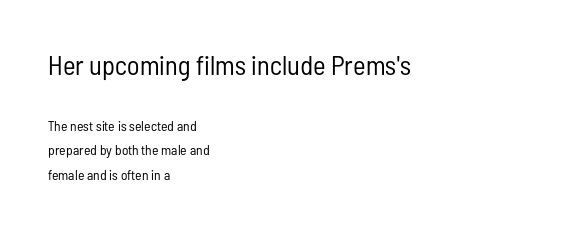
Q: Is the text bold? A: No.
Q: Is the text italic (slanted)? A: No, it is upright.
Q: Is the text underlined? A: No.
Q: How is the paragraph aligned? A: Left-aligned.
Q: Is the spacing between letters normal or unusually wide? A: Normal.
Q: Which block of text is set in a larger size, the first (top) or the second (bottom)? A: The first (top) one.
